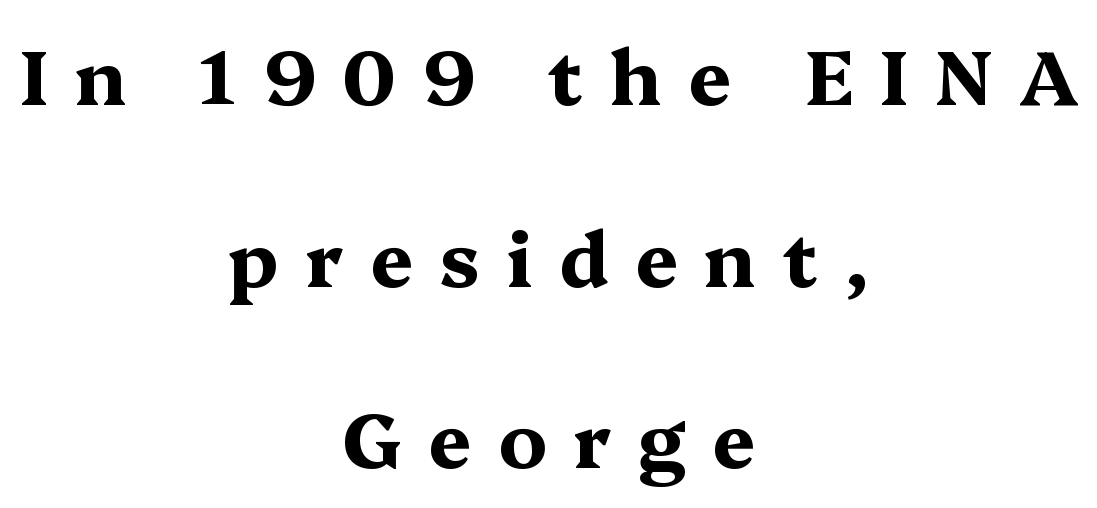
Q: Is the text bold? A: Yes.
Q: Is the text italic (slanted)? A: No, it is upright.
Q: Is the typeface a serif or a sans-serif typeface? A: Serif.
Q: Is the text underlined? A: No.
Q: How is the paragraph aligned? A: Centered.
Q: Is the spacing between letters normal or unusually wide? A: Unusually wide.
Q: Is the spacing between lines tight, normal or loose? A: Loose.
Q: Width (condensed, normal, or wide)? A: Wide.
Q: Stroke contrast? A: Medium.
Q: x-height? A: Medium.
Q: Monospaced? A: No.
